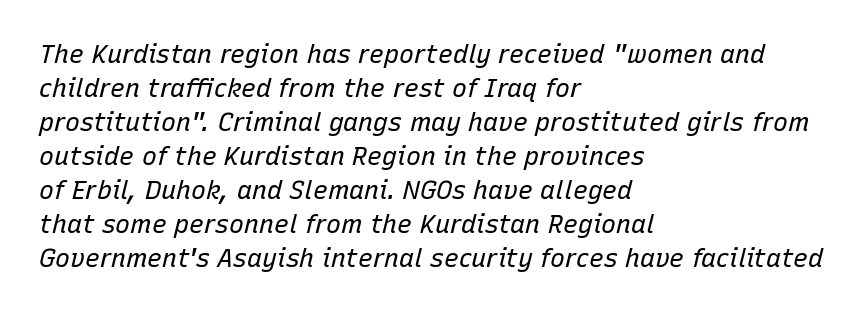
The image shows 25 px text type, italic (leaning right); set left-aligned, normal line spacing (1.36x), normal letter spacing, not underlined.
